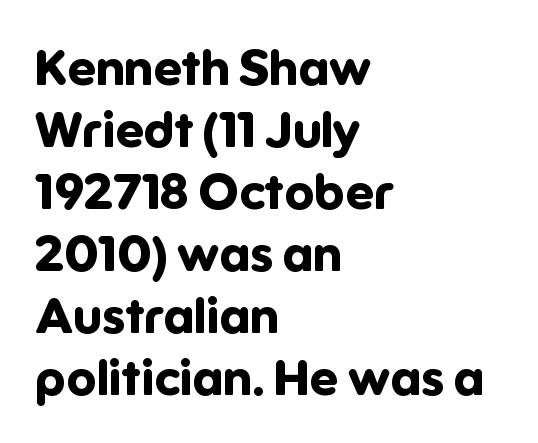
Q: Is the text bold? A: Yes.
Q: Is the text italic (slanted)? A: No, it is upright.
Q: Is the typeface a serif or a sans-serif typeface? A: Sans-serif.
Q: Is the text underlined? A: No.
Q: How is the paragraph aligned? A: Left-aligned.
Q: Is the spacing between letters normal or unusually wide? A: Normal.
Q: Width (condensed, normal, or wide)? A: Normal.
Q: Stroke contrast? A: Low.
Q: x-height? A: Medium.
Q: Monospaced? A: No.
